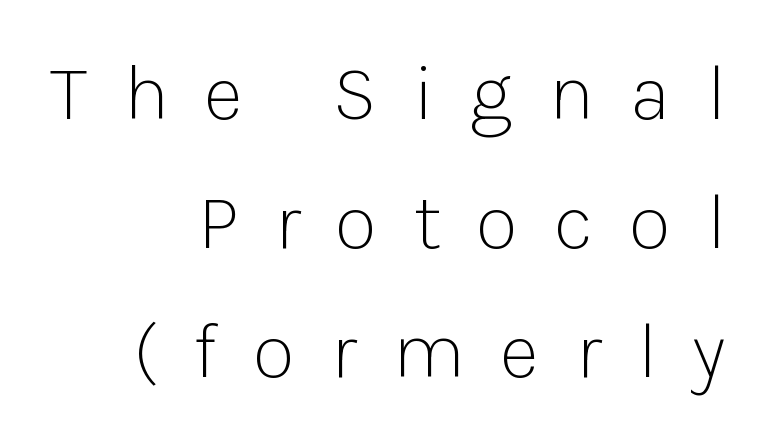
Q: Is the text bold? A: No.
Q: Is the text italic (slanted)? A: No, it is upright.
Q: Is the typeface a serif or a sans-serif typeface? A: Sans-serif.
Q: Is the text underlined? A: No.
Q: How is the paragraph aligned? A: Right-aligned.
Q: Is the spacing between letters normal or unusually wide? A: Unusually wide.
Q: Is the spacing between lines tight, normal or loose? A: Normal.
Q: Width (condensed, normal, or wide)? A: Normal.
Q: Stroke contrast? A: Low.
Q: x-height? A: Medium.
Q: Monospaced? A: No.
